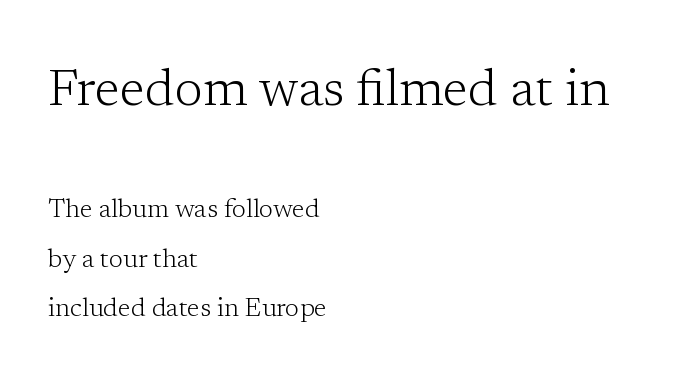
The passage shown is not underscored anywhere. The characters display serif detailing at their extremities. Quick note: interline space is abundant. Is the stroke heavy? The answer is a plain regular-or-lighter. Caption: upper text group enlarged, lower text group reduced.
